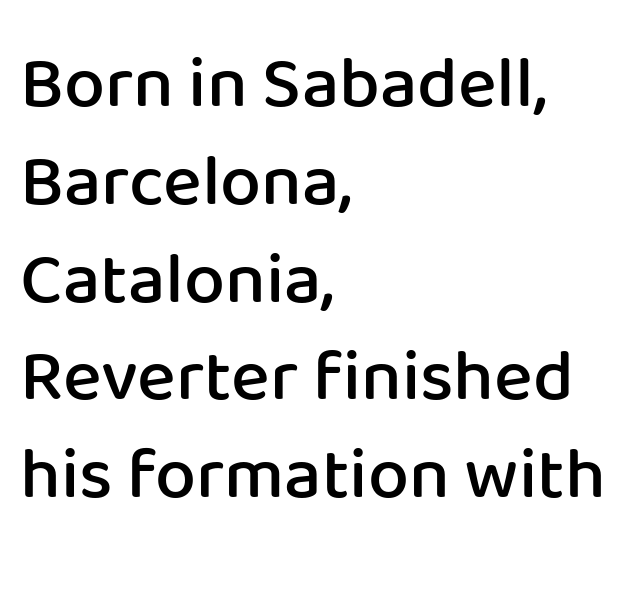
Q: Is the text bold? A: Semi-bold.
Q: Is the text italic (slanted)? A: No, it is upright.
Q: Is the typeface a serif or a sans-serif typeface? A: Sans-serif.
Q: Is the text underlined? A: No.
Q: How is the paragraph aligned? A: Left-aligned.
Q: Is the spacing between letters normal or unusually wide? A: Normal.
Q: Is the spacing between lines tight, normal or loose? A: Normal.
Q: Width (condensed, normal, or wide)? A: Normal.
Q: Stroke contrast? A: Low.
Q: x-height? A: Medium.
Q: Monospaced? A: No.
